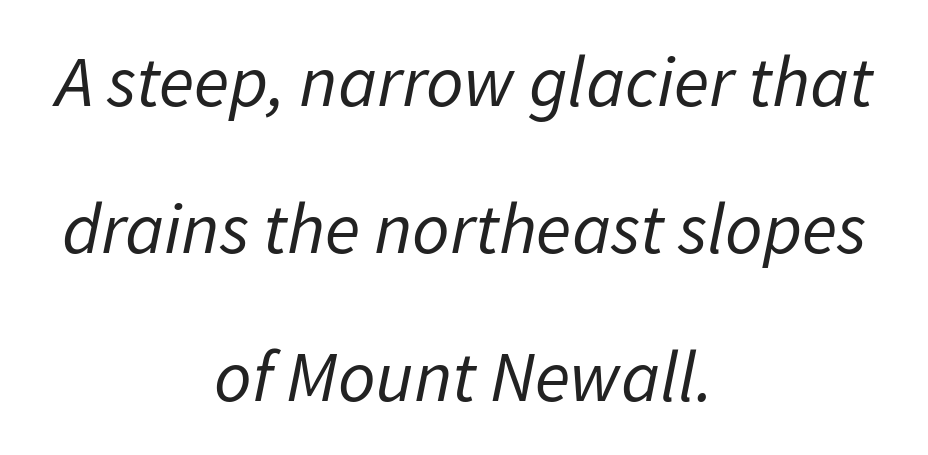
The passage shown is not underscored anywhere. Tall strokes in this sample are angled rather than plumb. Rows of type keep a wide berth in the vertical direction. You could not count columns in this text — the font is proportionally spaced. The letters sit at their default tracking, neither squeezed nor spread. Nothing heavy about these letters — not bold at all.
